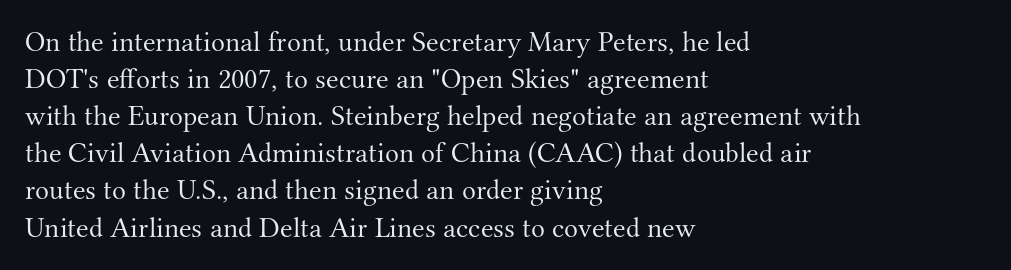
The baseline area is clear. A student would call this left alignment; a typographer would say flush left, rag right. Whoever set this chose a conventional vertical rhythm. The passage shown is not bold in any degree. The letters advance in unequal steps, a hallmark of proportional type. A serif font was chosen for this passage.
